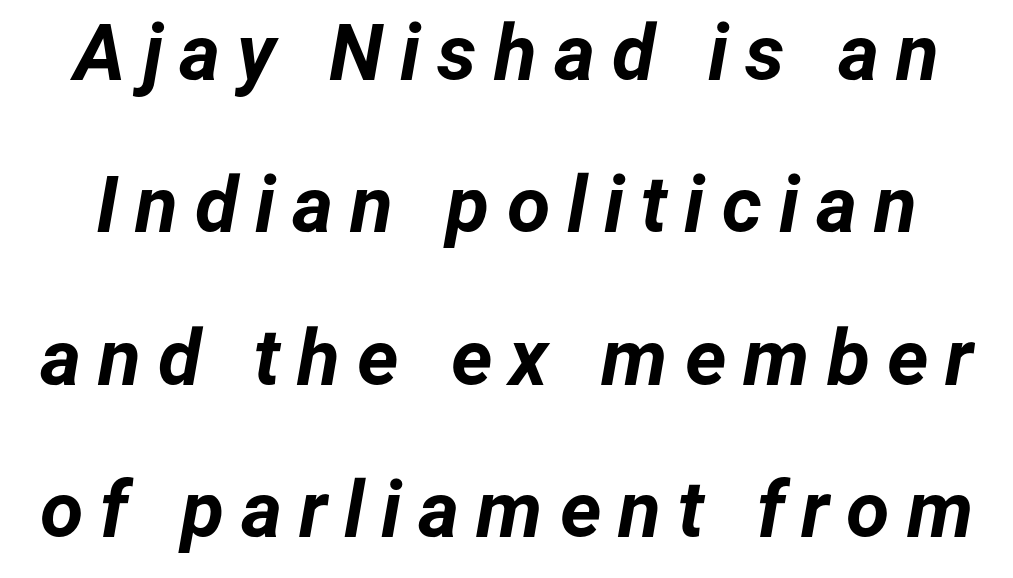
The image shows 79 px bold type, italic (leaning right); set loose line spacing (1.93x), unusually wide letter spacing (+0.21 em), not underlined; low stroke contrast and a medium x-height.
